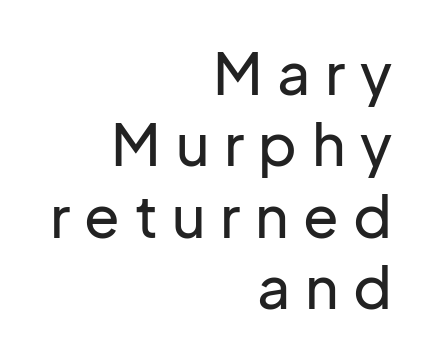
{"serif": "no", "italic": "no", "width": "normal", "stroke_contrast": "low", "x_height": "medium", "monospaced": "no", "underline": "no", "align": "right", "line_spacing_ratio": 1.23, "letter_spacing": "wide", "letter_spacing_em": 0.25, "glyph_px": 58}
